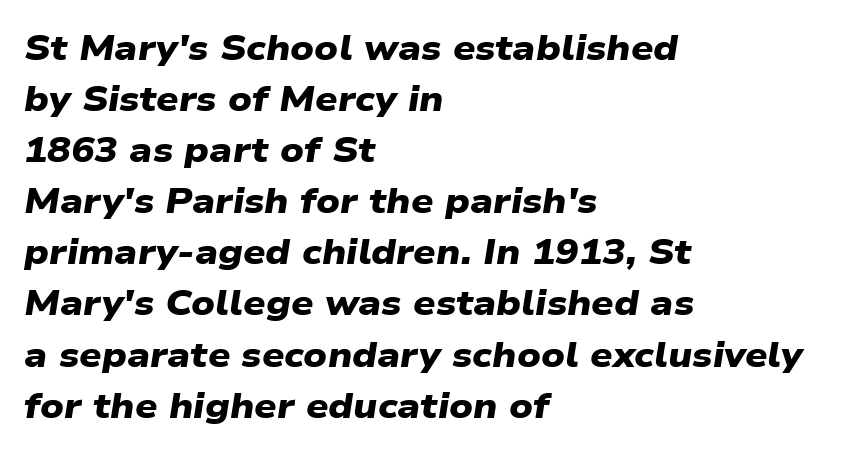
Rule under the text: the space is simply empty. The designer went with a sans here, leaving each stem footless. Caption: standard tracking, unaltered. How heavy is the stroke? Heavy — this is a bold. Successive baselines arrive at the customary interval.
